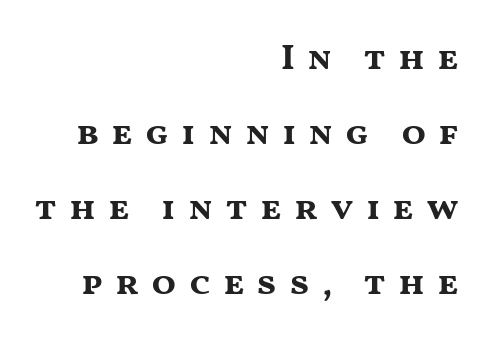
These lines are rendered in a variable-pitch font. Strong, thick strokes mark this as bold type. The ragged edge is on the left, which tells us the setting is flush right. This rendering widens character spacing well past its baseline value. Do the letters lean? They stand straight.
